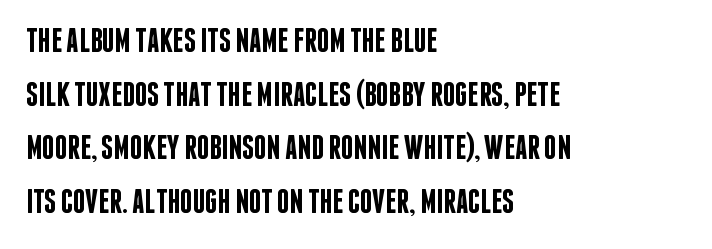
Q: Is the text bold? A: Semi-bold.
Q: Is the text italic (slanted)? A: No, it is upright.
Q: Is the typeface a serif or a sans-serif typeface? A: Sans-serif.
Q: Is the text underlined? A: No.
Q: How is the paragraph aligned? A: Left-aligned.
Q: Is the spacing between letters normal or unusually wide? A: Normal.
Q: Is the spacing between lines tight, normal or loose? A: Normal.
Q: Width (condensed, normal, or wide)? A: Condensed.
Q: Stroke contrast? A: Low.
Q: x-height? A: Large.
Q: Monospaced? A: No.
